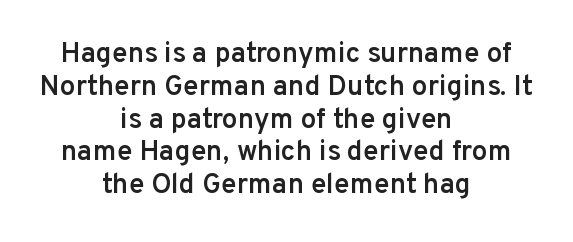
Is this a fixed-width face? No — the glyphs have proportional, varying widths. The space directly below the letters is spotless. Serif or sans? Sans — the stroke terminals are bare. A typesetter would call this zero additional tracking.
